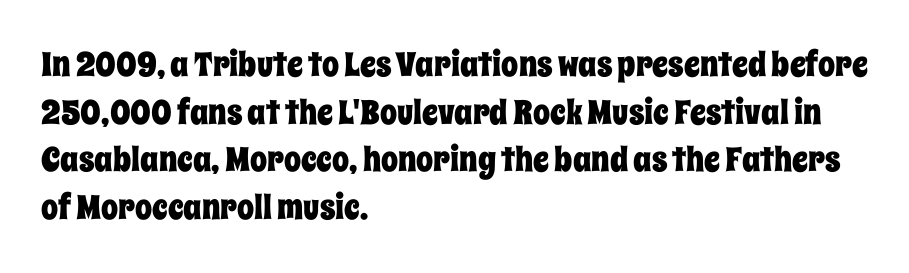
The image shows 34 px condensed type, upright; set left-aligned, normal line spacing (1.4x), normal letter spacing, not underlined; low stroke contrast and a large x-height.
